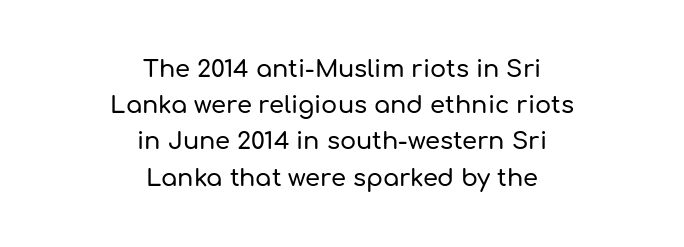
The gap between lines stays unmarked. The letters stand straight up with perfectly vertical stems. The rendering positions every line midway between the sides. How would I describe the line gaps? Plain and ordinary. What stands out about the letter spacing? Nothing — it is the standard amount.
